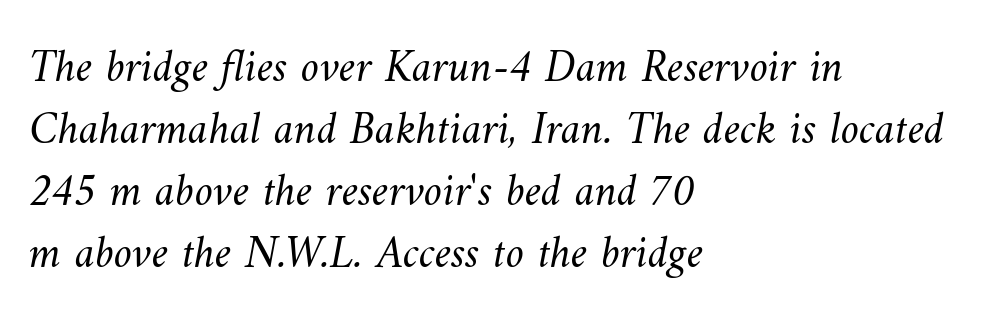
The image shows 46 px light type; set left-aligned, normal line spacing (1.35x), normal letter spacing, not underlined; medium stroke contrast and a small x-height.
